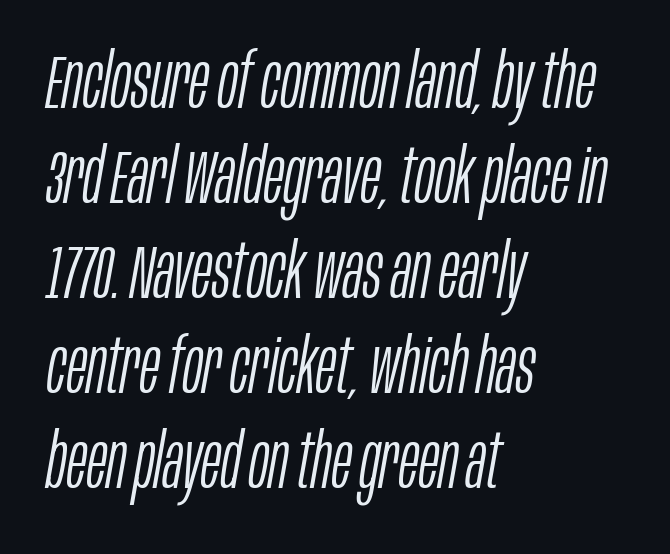
{"italic": "yes", "lean": "right", "slant_degrees": 10, "bold": "no", "weight": "light", "width": "condensed", "stroke_contrast": "low", "x_height": "large", "monospaced": "no", "underline": "no", "align": "left", "line_spacing": "normal", "line_spacing_ratio": 1.25, "letter_spacing": "normal", "letter_spacing_em": 0.0, "glyph_px": 76}
